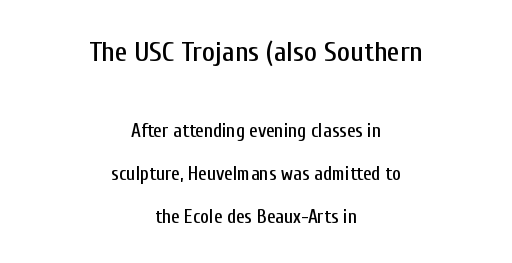
The image shows 28 px condensed sans-serif type, upright; set centered, loose line spacing (2.25x), normal letter spacing, not underlined; the first (top) block is 1.47x larger; low stroke contrast and a medium x-height.
